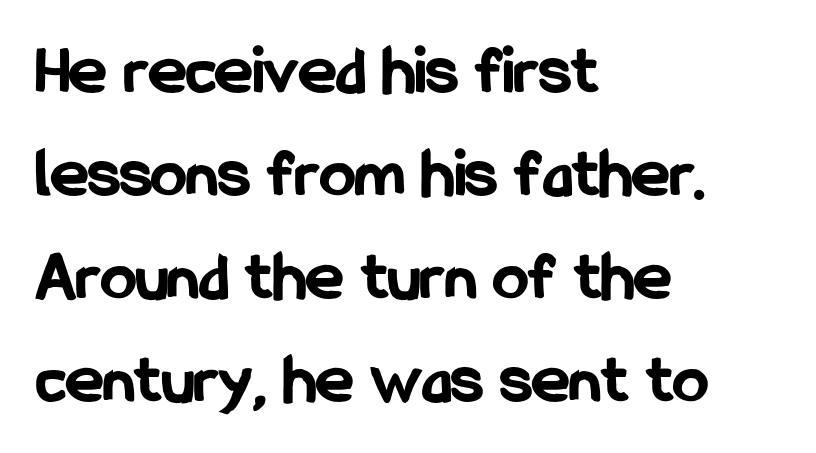
A classic flush-left, rag-right setting is used for this passage. There is no visible air inserted between adjacent glyphs. Thick stems and heavy bowls — unmistakably bold. Leading: standard. These lines are rendered in a variable-pitch font.
